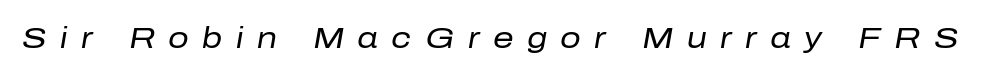
{"italic": "yes", "lean": "right", "slant_degrees": 10, "bold": "no", "weight": "regular", "width": "normal", "stroke_contrast": "low", "x_height": "medium", "monospaced": "no", "underline": "no", "letter_spacing": "wide", "letter_spacing_em": 0.46, "glyph_px": 29}
